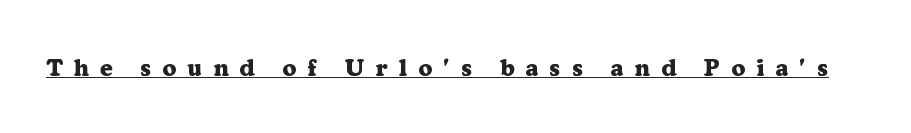
{"italic": "no", "bold": "yes", "underline": "yes", "letter_spacing": "wide", "letter_spacing_em": 0.46, "glyph_px": 24}
